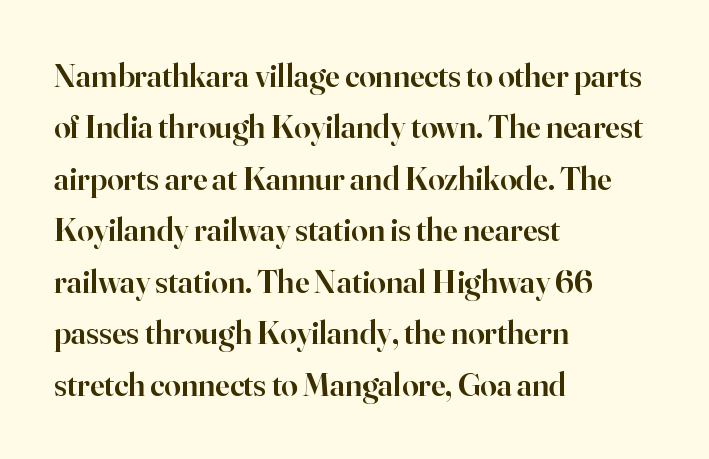
{"serif": "yes", "italic": "no", "bold": "semi", "weight": "semibold", "width": "normal", "stroke_contrast": "high", "x_height": "small", "monospaced": "no", "underline": "no", "align": "left", "line_spacing": "normal", "line_spacing_ratio": 1.56, "letter_spacing": "normal", "letter_spacing_em": 0.0, "glyph_px": 33}
